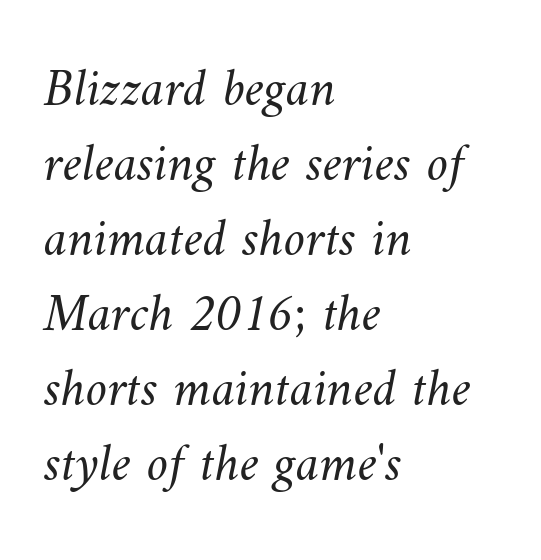
The rendering uses natural spacing where letterforms have individual widths. Look at the tracking — it's just the regular setting, nothing added. The strokes are not fattened; the text isn't bold. This rendering features lettering with no underline.
